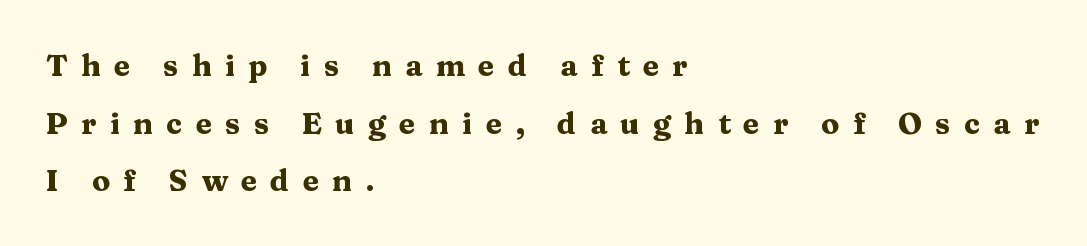
{"serif": "yes", "italic": "no", "bold": "yes", "weight": "heavy", "width": "wide", "stroke_contrast": "medium", "x_height": "medium", "monospaced": "no", "underline": "no", "align": "left", "line_spacing": "loose", "line_spacing_ratio": 1.92, "letter_spacing": "wide", "letter_spacing_em": 0.44, "glyph_px": 30}
